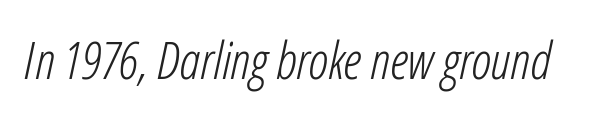
Honestly, there is no underline to notice here at all. You could not count columns in this text — the font is proportionally spaced. The passage shown leans; its letterforms are oblique. Tracking value appears to be zero — textbook default spacing. The characters are drawn with everyday or finer stroke widths.
